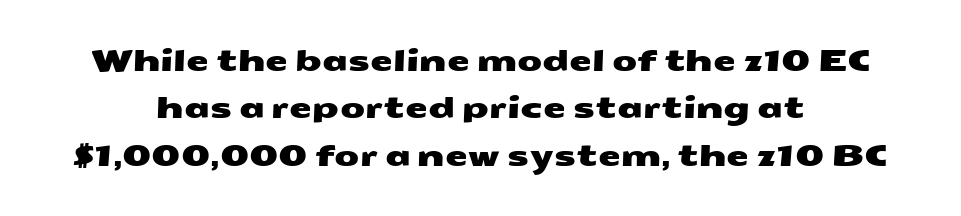
The passage shown is not underscored anywhere. What's the leading like? Ordinary, nothing unusual. The setting favours the middle, as headings and verse often do. Does extra space separate the letters? No, they use regular spacing. The rendering uses natural spacing where letterforms have individual widths. To sum up the face: it is a sans, with no serifs.
